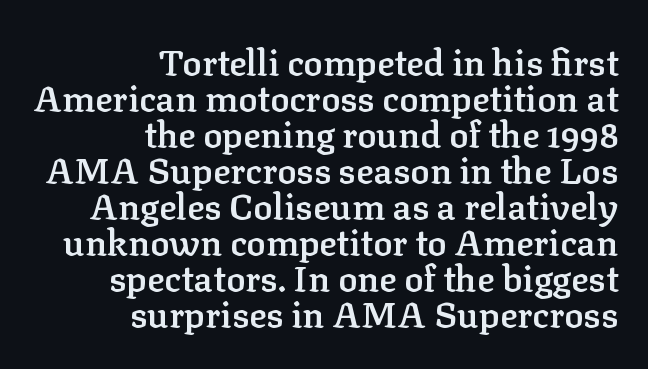
Q: Is the text bold? A: Semi-bold.
Q: Is the text italic (slanted)? A: No, it is upright.
Q: Is the typeface a serif or a sans-serif typeface? A: Serif.
Q: Is the text underlined? A: No.
Q: How is the paragraph aligned? A: Right-aligned.
Q: Is the spacing between letters normal or unusually wide? A: Normal.
Q: Is the spacing between lines tight, normal or loose? A: Tight.
Q: Width (condensed, normal, or wide)? A: Normal.
Q: Stroke contrast? A: Low.
Q: x-height? A: Medium.
Q: Monospaced? A: No.
